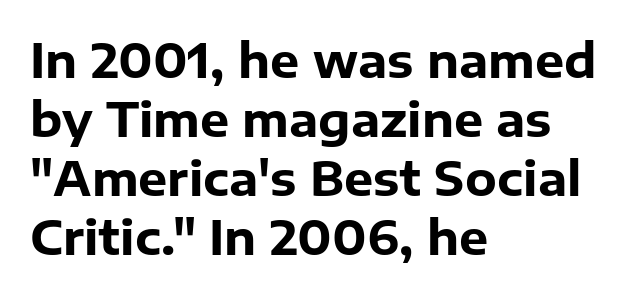
Q: Is the text bold? A: Yes.
Q: Is the text italic (slanted)? A: No, it is upright.
Q: Is the typeface a serif or a sans-serif typeface? A: Sans-serif.
Q: Is the text underlined? A: No.
Q: How is the paragraph aligned? A: Left-aligned.
Q: Is the spacing between letters normal or unusually wide? A: Normal.
Q: Is the spacing between lines tight, normal or loose? A: Normal.
Q: Width (condensed, normal, or wide)? A: Normal.
Q: Stroke contrast? A: Low.
Q: x-height? A: Medium.
Q: Monospaced? A: No.
